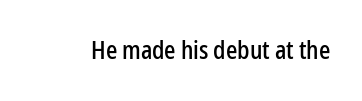
Q: Is the text italic (slanted)? A: No, it is upright.
Q: Is the text underlined? A: No.
Q: Is the spacing between letters normal or unusually wide? A: Normal.
